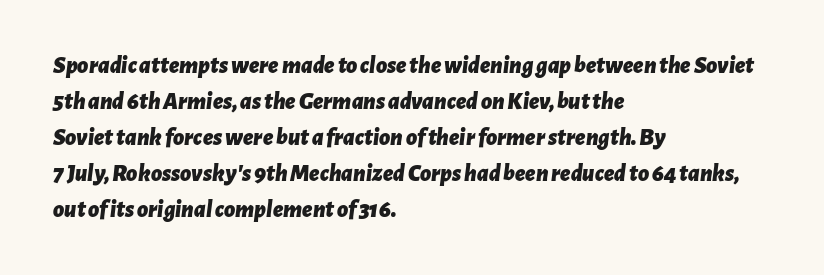
The image shows 24 px bold type, italic (leaning right); set left-aligned, normal line spacing (1.5x), normal letter spacing, not underlined.
